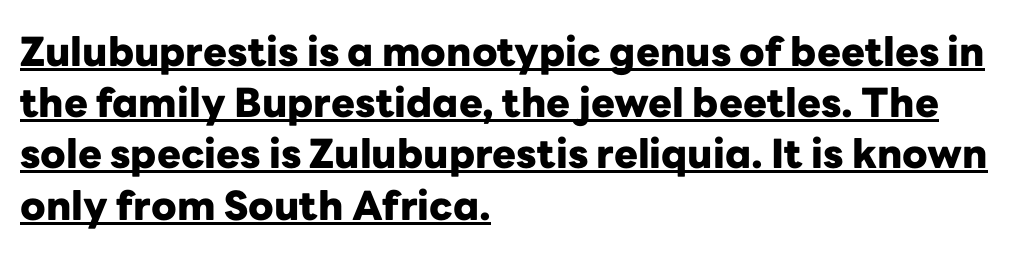
The lines are quadded left. You could call the tracking neutral — neither tight nor loose. Pretty heavy lettering here — definitely bold. Horizontal bands of white between lines are of average thickness. This is sans-serif lettering, the kind often seen on screens and signage. Do the characters align in a grid? No, the font is proportional.
